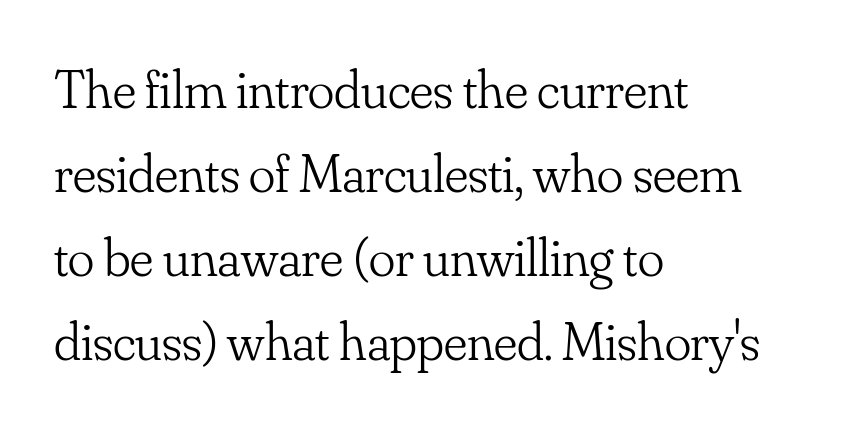
{"serif": "yes", "italic": "no", "bold": "no", "weight": "light", "width": "normal", "stroke_contrast": "low", "x_height": "small", "monospaced": "no", "underline": "no", "align": "left", "line_spacing": "normal", "line_spacing_ratio": 1.53, "letter_spacing": "normal", "letter_spacing_em": 0.0, "glyph_px": 55}
